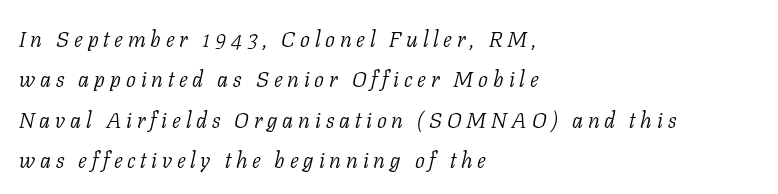
Q: Is the text bold? A: No.
Q: Is the text italic (slanted)? A: Yes, it leans right by about 11 degrees.
Q: Is the text underlined? A: No.
Q: How is the paragraph aligned? A: Left-aligned.
Q: Is the spacing between letters normal or unusually wide? A: Unusually wide.
